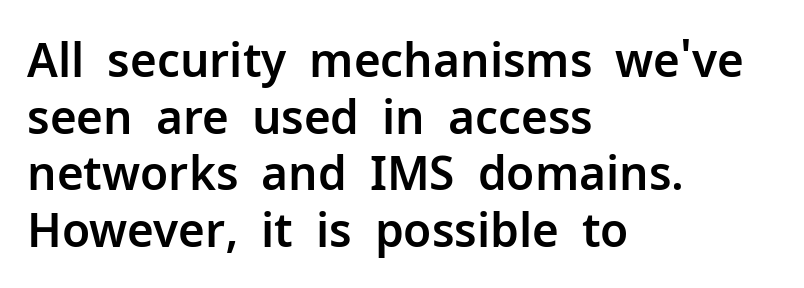
The image shows 46 px sans-serif type, upright; set left-aligned, line spacing 1.23x, normal letter spacing, not underlined; low stroke contrast and a medium x-height.
